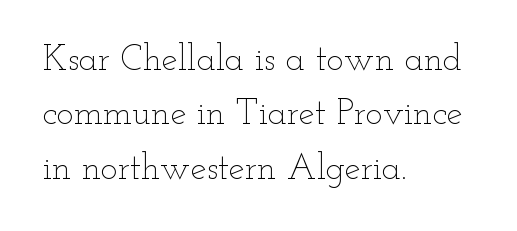
The image shows 36 px thin, wide type, upright; set left-aligned, normal line spacing (1.51x), normal letter spacing, not underlined; low stroke contrast and a small x-height.
